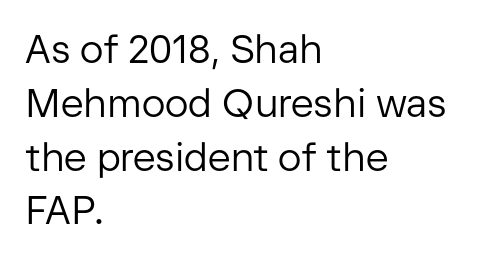
Q: Is the text bold? A: No.
Q: Is the text italic (slanted)? A: No, it is upright.
Q: Is the typeface a serif or a sans-serif typeface? A: Sans-serif.
Q: Is the text underlined? A: No.
Q: How is the paragraph aligned? A: Left-aligned.
Q: Is the spacing between letters normal or unusually wide? A: Normal.
Q: Is the spacing between lines tight, normal or loose? A: Normal.
Q: Width (condensed, normal, or wide)? A: Normal.
Q: Stroke contrast? A: Low.
Q: x-height? A: Medium.
Q: Monospaced? A: No.
